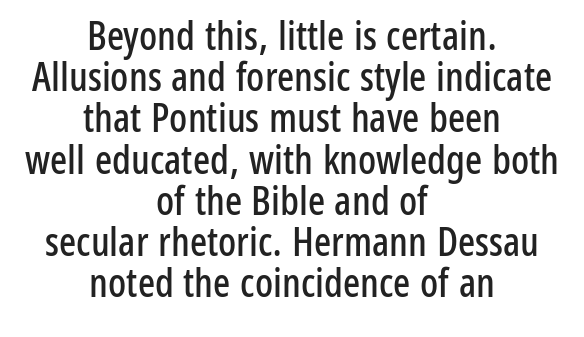
The image shows 40 px condensed sans-serif type, upright; set centered, tight line spacing (1.03x), normal letter spacing, not underlined; low stroke contrast and a medium x-height.
